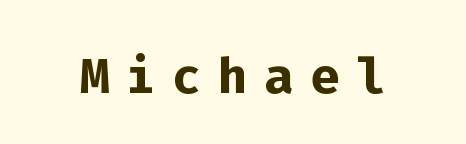
{"serif": "no", "italic": "no", "bold": "yes", "weight": "semibold", "width": "normal", "stroke_contrast": "low", "x_height": "medium", "monospaced": "yes", "underline": "no", "letter_spacing": "wide", "letter_spacing_em": 0.23, "glyph_px": 70}
